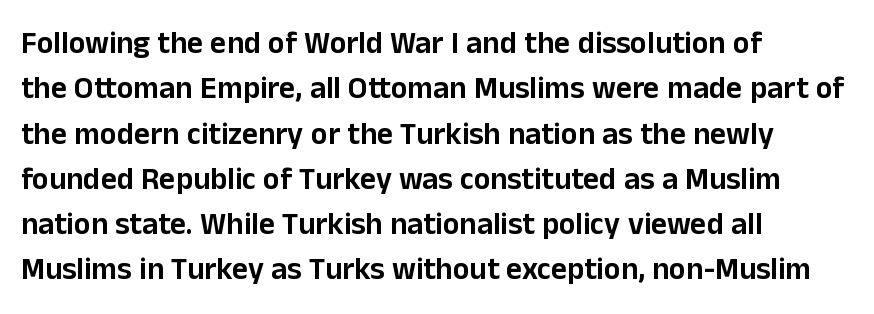
Q: Is the text italic (slanted)? A: No, it is upright.
Q: Is the typeface a serif or a sans-serif typeface? A: Sans-serif.
Q: Is the text underlined? A: No.
Q: How is the paragraph aligned? A: Left-aligned.
Q: Is the spacing between letters normal or unusually wide? A: Normal.
Q: Is the spacing between lines tight, normal or loose? A: Normal.
Q: Width (condensed, normal, or wide)? A: Normal.
Q: Stroke contrast? A: Low.
Q: x-height? A: Medium.
Q: Monospaced? A: No.
